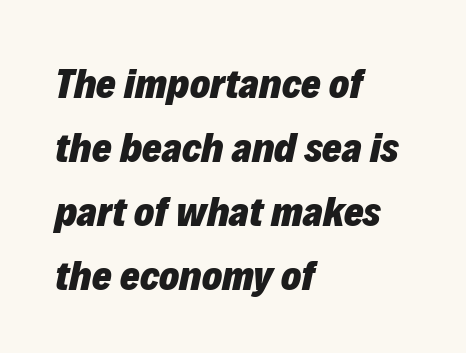
The image shows 42 px heavy type, italic (leaning right); set left-aligned, normal line spacing (1.52x), normal letter spacing, not underlined; low stroke contrast and a medium x-height.
